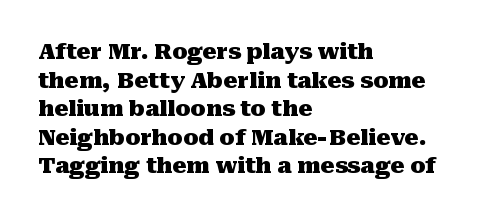
The image shows 22 px bold type, upright; set left-aligned, normal line spacing (1.3x), normal letter spacing, not underlined.
